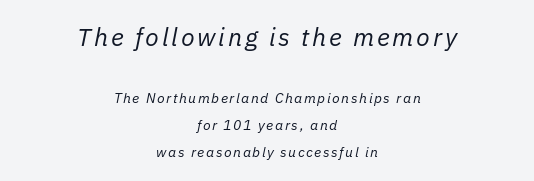
{"italic": "yes", "lean": "right", "slant_degrees": 11, "bold": "no", "underline": "no", "align": "center", "line_spacing": "loose", "line_spacing_ratio": 1.92, "larger_block": "first", "size_ratio": 1.79, "glyph_px": 25}
